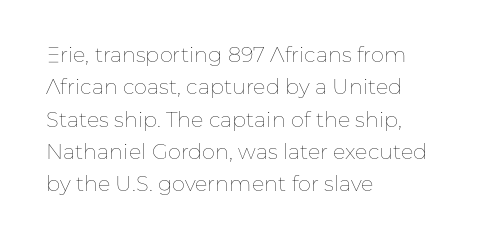
Words float on clear page, feet unadorned. Letters have the restrained weight of plain body copy at most. Horizontal alignment here is leftward, the default for most running prose. Whoever set this chose a conventional vertical rhythm. This sample uses an upright cut, with every glyph sitting square on the baseline.
